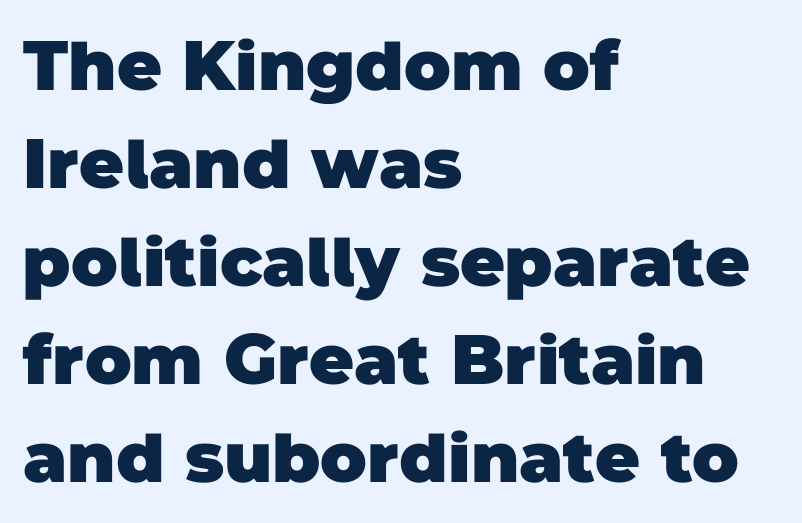
The image shows 69 px heavy sans-serif type; set left-aligned, normal line spacing (1.42x), normal letter spacing, not underlined; low stroke contrast and a large x-height.
